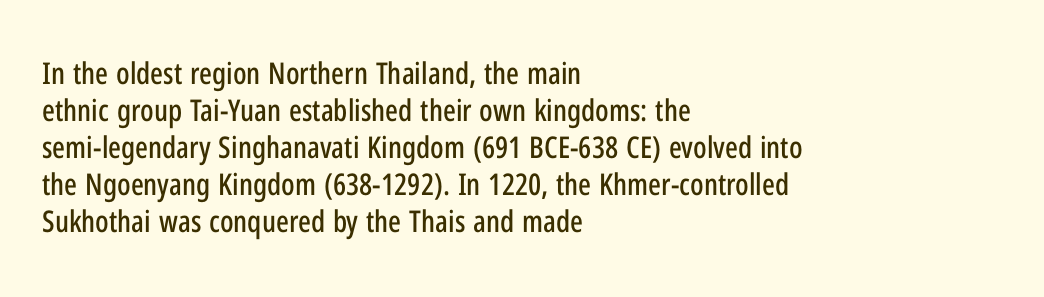
The image shows 30 px condensed sans-serif type, upright; set left-aligned, line spacing 1.23x, normal letter spacing, not underlined; low stroke contrast and a medium x-height.
